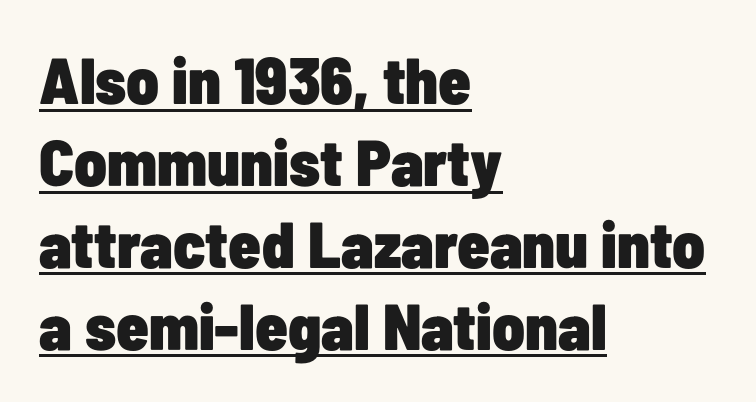
The image shows 65 px heavy, condensed sans-serif type, upright; set left-aligned, normal line spacing (1.26x), normal letter spacing, underlined; low stroke contrast and a medium x-height.
